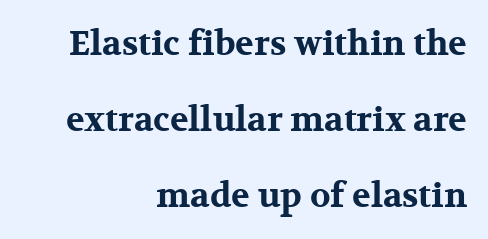
The image shows 34 px bold, wide serif type, upright; set right-aligned, loose line spacing (2.23x), normal letter spacing, not underlined; medium stroke contrast and a medium x-height.
